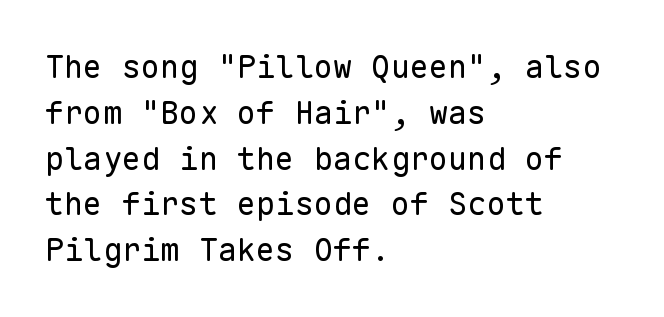
{"serif": "no", "italic": "no", "bold": "no", "weight": "regular", "width": "normal", "stroke_contrast": "low", "x_height": "medium", "monospaced": "yes", "underline": "no", "align": "left", "line_spacing": "normal", "line_spacing_ratio": 1.43, "letter_spacing": "normal", "letter_spacing_em": 0.0, "glyph_px": 32}
